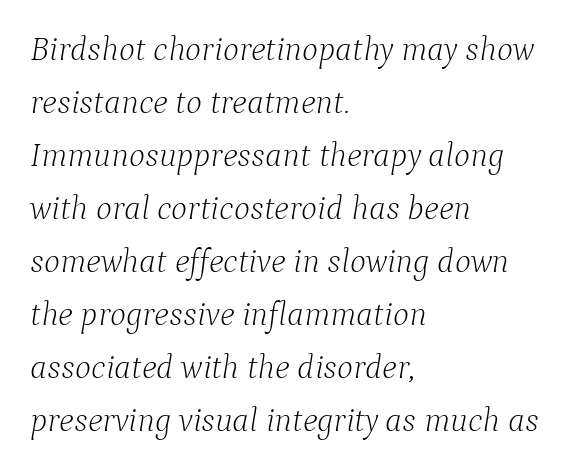
The image shows 34 px light serif type, italic (leaning right); set left-aligned, normal line spacing (1.56x), normal letter spacing, not underlined; low stroke contrast and a medium x-height.
